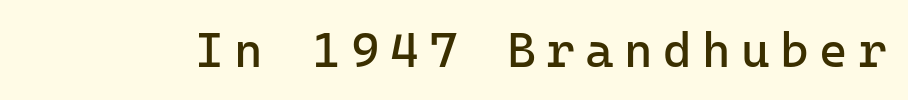
The image shows 49 px regular-weight sans-serif type, upright; set unusually wide letter spacing (+0.21 em), not underlined; low stroke contrast and a medium x-height.
